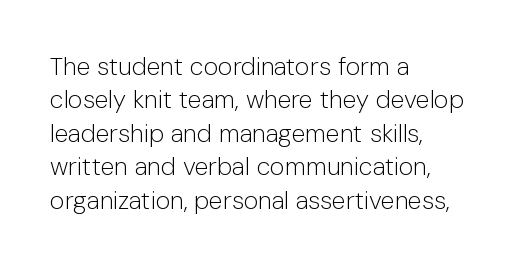
{"italic": "no", "bold": "no", "underline": "no", "align": "left", "line_spacing": "normal", "line_spacing_ratio": 1.34, "letter_spacing": "normal", "letter_spacing_em": 0.0, "glyph_px": 25}
